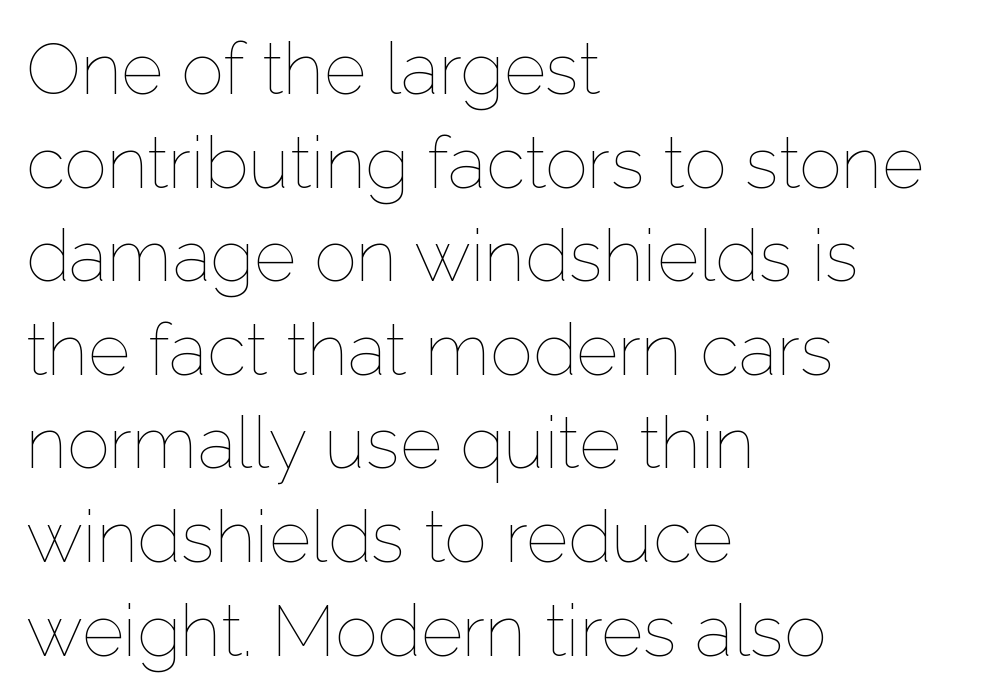
Q: Is the text bold? A: No.
Q: Is the text italic (slanted)? A: No, it is upright.
Q: Is the text underlined? A: No.
Q: How is the paragraph aligned? A: Left-aligned.
Q: Is the spacing between letters normal or unusually wide? A: Normal.
Q: Is the spacing between lines tight, normal or loose? A: Normal.
Q: Width (condensed, normal, or wide)? A: Normal.
Q: Stroke contrast? A: Low.
Q: x-height? A: Medium.
Q: Monospaced? A: No.
